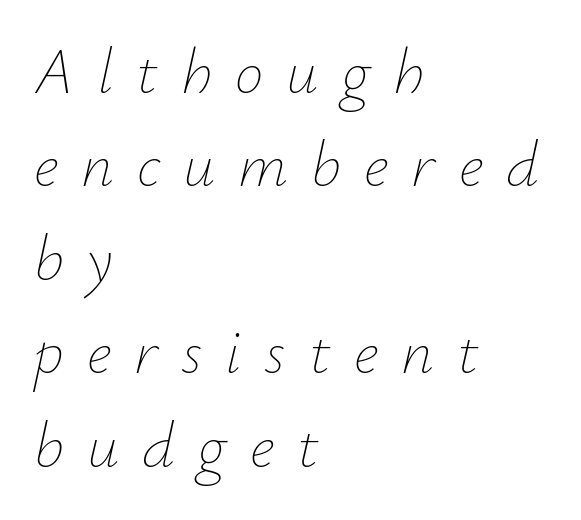
Q: Is the text bold? A: No.
Q: Is the text italic (slanted)? A: Yes, it leans right by about 12 degrees.
Q: Is the text underlined? A: No.
Q: How is the paragraph aligned? A: Left-aligned.
Q: Is the spacing between letters normal or unusually wide? A: Unusually wide.
Q: Is the spacing between lines tight, normal or loose? A: Normal.
Q: Width (condensed, normal, or wide)? A: Normal.
Q: Stroke contrast? A: Low.
Q: x-height? A: Small.
Q: Monospaced? A: No.
